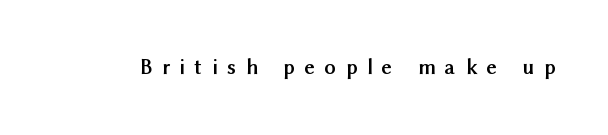
The strip under each line holds only bare page. A typesetter would mark this as roman, not italic. Each word looks stretched out because of the extra space between its letters. These words are printed bold, with thick strokes throughout.
